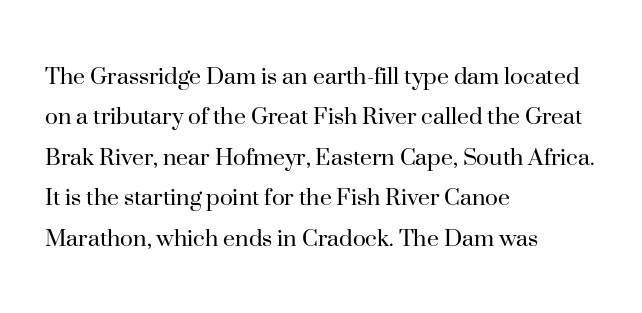
The image shows 27 px text type, upright; set left-aligned, normal line spacing (1.5x), normal letter spacing, not underlined.
